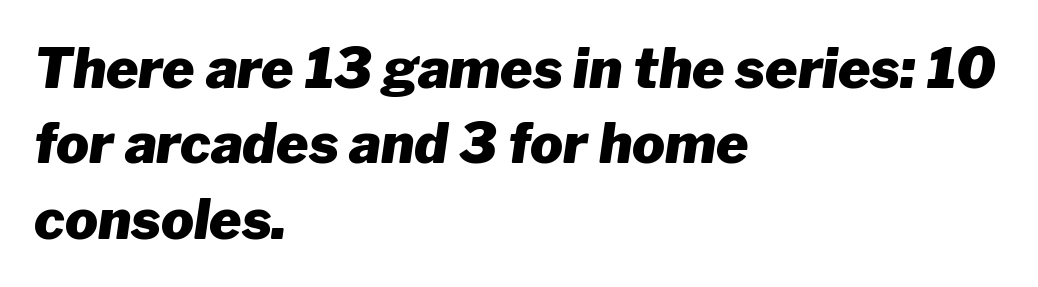
The image shows 55 px heavy type, italic (leaning right); set left-aligned, normal line spacing (1.37x), normal letter spacing, not underlined; low stroke contrast and a medium x-height.
